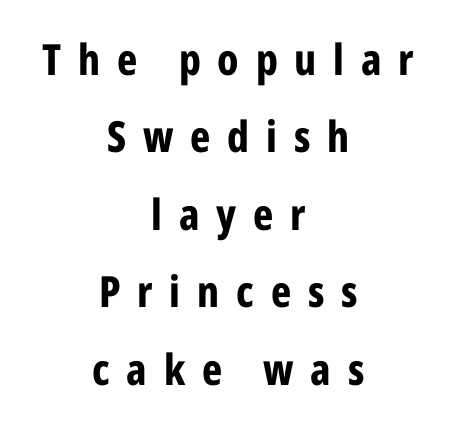
The image shows 43 px bold, condensed sans-serif type, upright; set centered, line spacing 1.8x, unusually wide letter spacing (+0.39 em), not underlined; low stroke contrast and a medium x-height.
